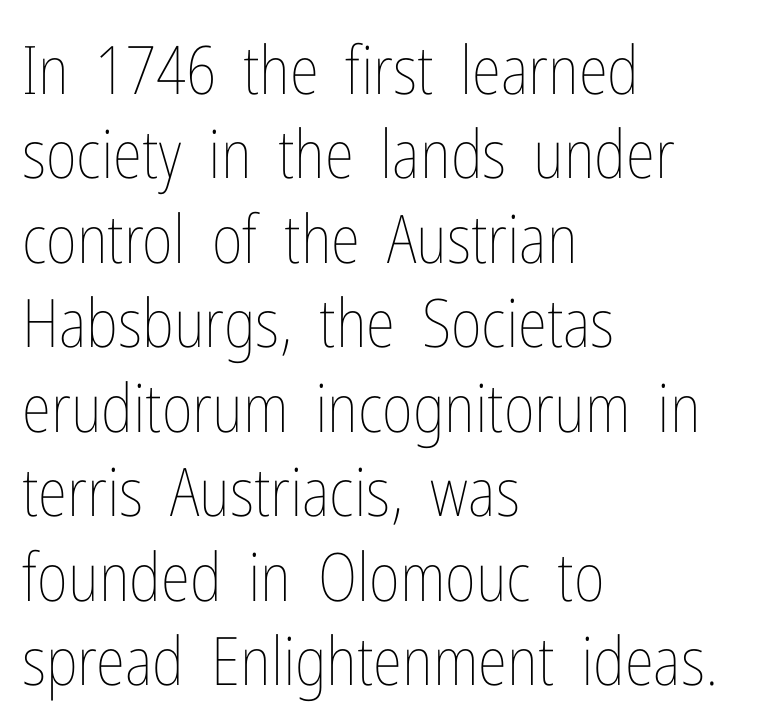
{"italic": "no", "bold": "no", "weight": "thin", "width": "condensed", "stroke_contrast": "low", "x_height": "medium", "monospaced": "no", "underline": "no", "align": "left", "line_spacing": "normal", "line_spacing_ratio": 1.26, "letter_spacing": "normal", "letter_spacing_em": 0.0, "glyph_px": 67}
